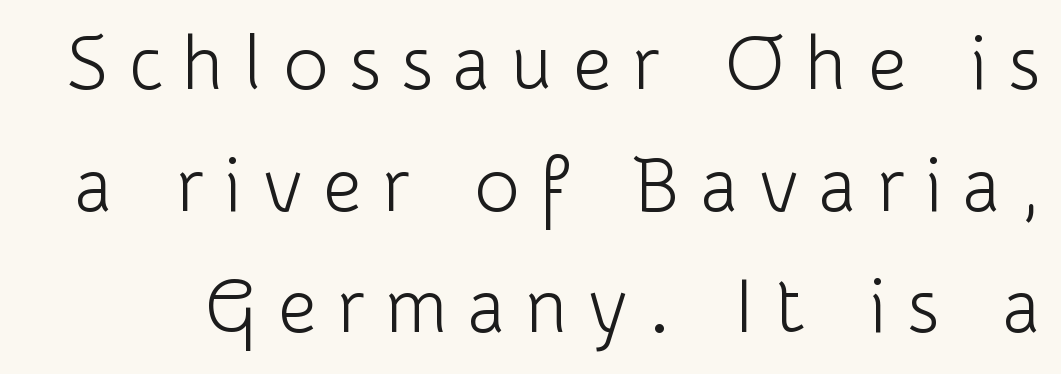
Q: Is the text bold? A: No.
Q: Is the text italic (slanted)? A: No, it is upright.
Q: Is the typeface a serif or a sans-serif typeface? A: Sans-serif.
Q: Is the text underlined? A: No.
Q: Is the spacing between letters normal or unusually wide? A: Unusually wide.
Q: Is the spacing between lines tight, normal or loose? A: Normal.
Q: Width (condensed, normal, or wide)? A: Normal.
Q: Stroke contrast? A: Low.
Q: x-height? A: Medium.
Q: Monospaced? A: No.
